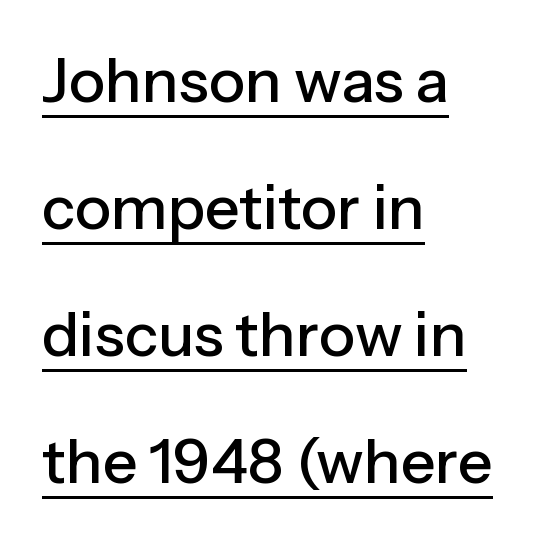
{"serif": "no", "italic": "no", "width": "normal", "stroke_contrast": "low", "x_height": "medium", "monospaced": "no", "underline": "yes", "align": "left", "line_spacing": "loose", "line_spacing_ratio": 2.08, "letter_spacing": "normal", "letter_spacing_em": 0.0, "glyph_px": 61}
